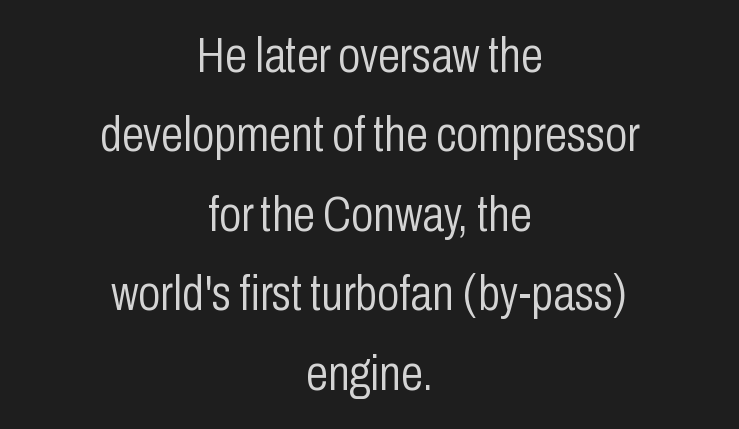
{"serif": "no", "italic": "no", "bold": "no", "weight": "light", "width": "condensed", "stroke_contrast": "low", "x_height": "medium", "monospaced": "no", "underline": "no", "align": "center", "line_spacing": "normal", "line_spacing_ratio": 1.59, "letter_spacing": "normal", "letter_spacing_em": 0.0, "glyph_px": 50}
